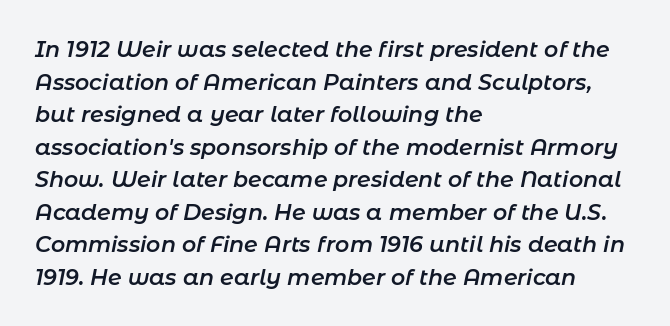
Q: Is the text bold? A: Semi-bold.
Q: Is the text italic (slanted)? A: Yes, it leans right by about 11 degrees.
Q: Is the text underlined? A: No.
Q: How is the paragraph aligned? A: Left-aligned.
Q: Is the spacing between letters normal or unusually wide? A: Normal.
Q: Is the spacing between lines tight, normal or loose? A: Normal.
